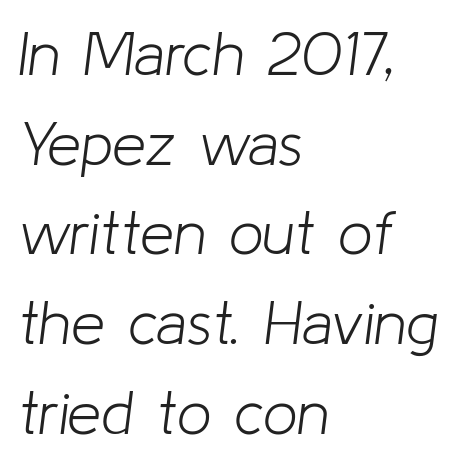
Q: Is the text bold? A: No.
Q: Is the text italic (slanted)? A: Yes, it leans right by about 8 degrees.
Q: Is the text underlined? A: No.
Q: How is the paragraph aligned? A: Left-aligned.
Q: Is the spacing between letters normal or unusually wide? A: Normal.
Q: Is the spacing between lines tight, normal or loose? A: Normal.
Q: Width (condensed, normal, or wide)? A: Normal.
Q: Stroke contrast? A: Low.
Q: x-height? A: Medium.
Q: Monospaced? A: No.
